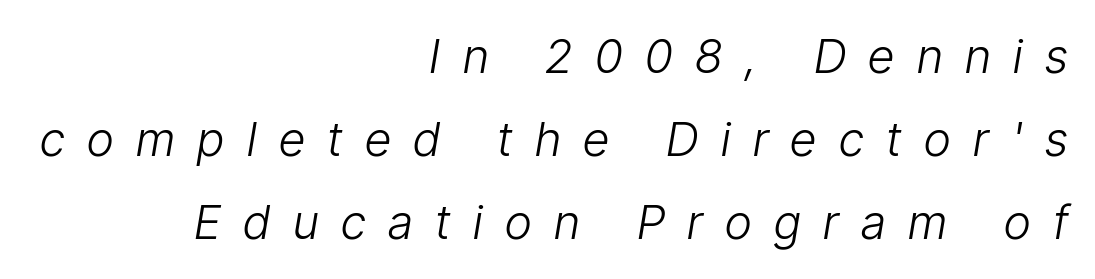
Q: Is the text bold? A: No.
Q: Is the text italic (slanted)? A: Yes, it leans right by about 9 degrees.
Q: Is the text underlined? A: No.
Q: How is the paragraph aligned? A: Right-aligned.
Q: Is the spacing between letters normal or unusually wide? A: Unusually wide.
Q: Width (condensed, normal, or wide)? A: Condensed.
Q: Stroke contrast? A: Low.
Q: x-height? A: Medium.
Q: Monospaced? A: No.
